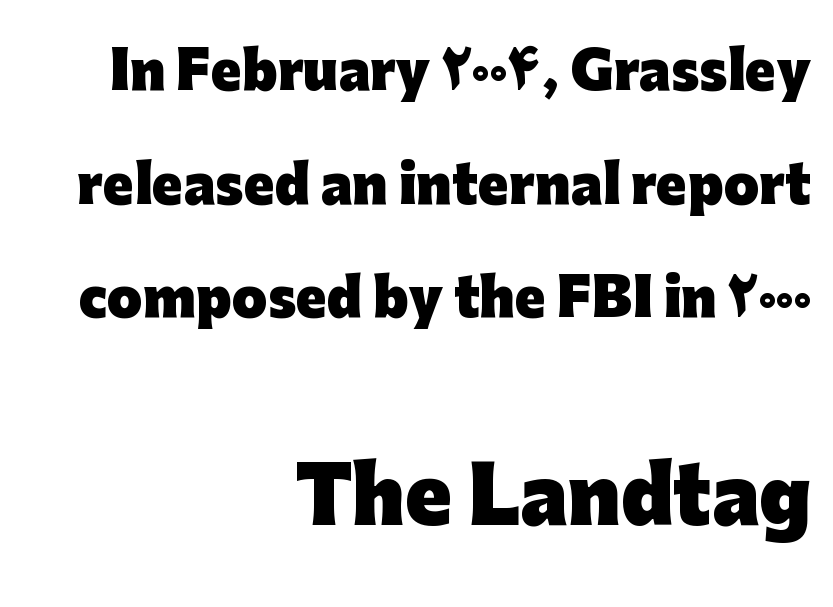
Font category for this specimen: sans-serif. Posture: vertical. Block two is the big one; block one sits smaller above it. This sample has the flowing, uneven cadence of proportional lettering.
